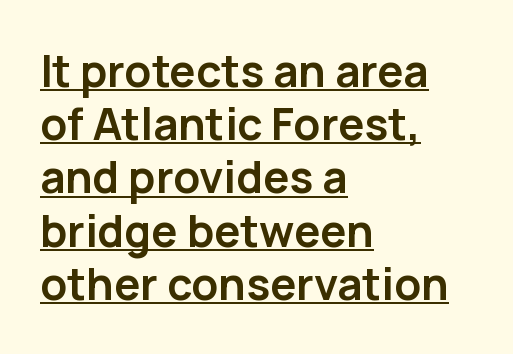
Q: Is the text bold? A: Yes.
Q: Is the text italic (slanted)? A: No, it is upright.
Q: Is the typeface a serif or a sans-serif typeface? A: Sans-serif.
Q: Is the text underlined? A: Yes.
Q: How is the paragraph aligned? A: Left-aligned.
Q: Is the spacing between letters normal or unusually wide? A: Normal.
Q: Width (condensed, normal, or wide)? A: Normal.
Q: Stroke contrast? A: Low.
Q: x-height? A: Medium.
Q: Monospaced? A: No.
